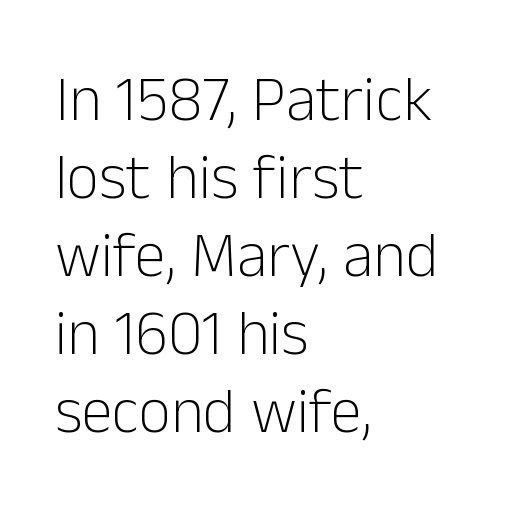
Q: Is the text bold? A: No.
Q: Is the text italic (slanted)? A: No, it is upright.
Q: Is the typeface a serif or a sans-serif typeface? A: Sans-serif.
Q: Is the text underlined? A: No.
Q: How is the paragraph aligned? A: Left-aligned.
Q: Is the spacing between letters normal or unusually wide? A: Normal.
Q: Width (condensed, normal, or wide)? A: Normal.
Q: Stroke contrast? A: Low.
Q: x-height? A: Medium.
Q: Monospaced? A: No.
